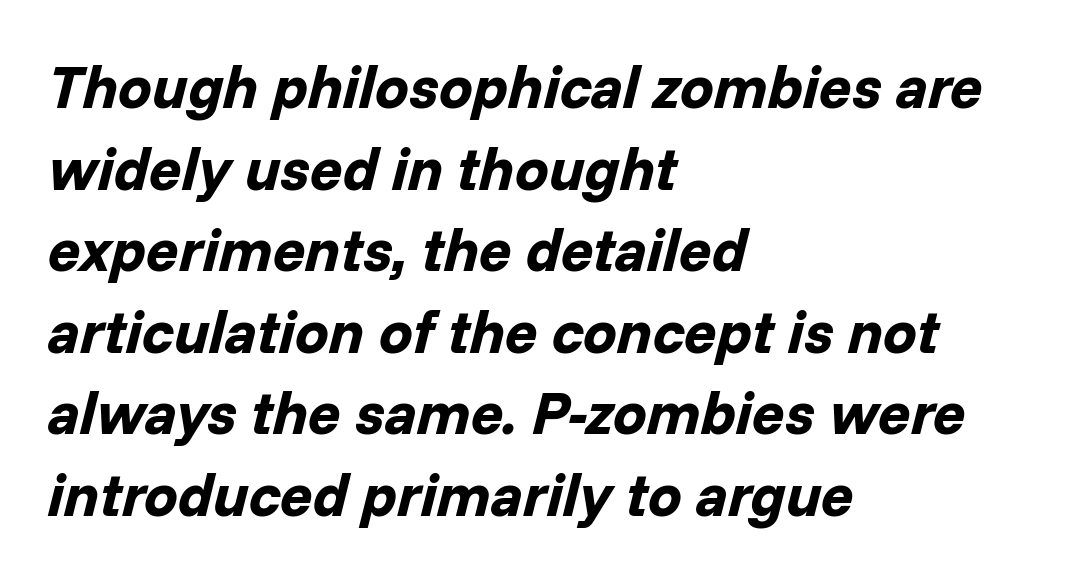
Q: Is the text bold? A: Yes.
Q: Is the text italic (slanted)? A: Yes, it leans right by about 14 degrees.
Q: Is the text underlined? A: No.
Q: How is the paragraph aligned? A: Left-aligned.
Q: Is the spacing between letters normal or unusually wide? A: Normal.
Q: Is the spacing between lines tight, normal or loose? A: Normal.
Q: Width (condensed, normal, or wide)? A: Normal.
Q: Stroke contrast? A: Low.
Q: x-height? A: Medium.
Q: Monospaced? A: No.
